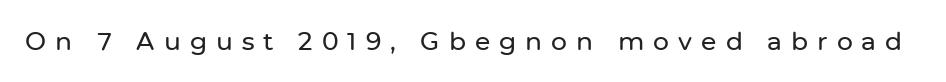
The image shows 25 px text type, upright; set unusually wide letter spacing (+0.36 em), not underlined.
